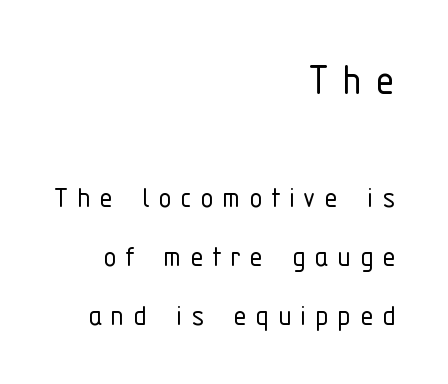
The image shows 49 px light, condensed sans-serif type, upright; set right-aligned, line spacing 1.78x, unusually wide letter spacing (+0.27 em), not underlined; the first (top) block is 1.48x larger; low stroke contrast and a medium x-height.
